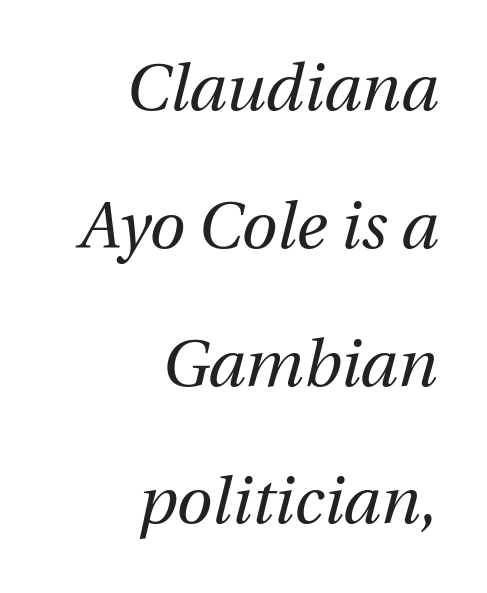
Q: Is the text bold? A: No.
Q: Is the text italic (slanted)? A: Yes, it leans right by about 12 degrees.
Q: Is the text underlined? A: No.
Q: How is the paragraph aligned? A: Right-aligned.
Q: Is the spacing between letters normal or unusually wide? A: Normal.
Q: Is the spacing between lines tight, normal or loose? A: Loose.
Q: Width (condensed, normal, or wide)? A: Normal.
Q: Stroke contrast? A: Medium.
Q: x-height? A: Medium.
Q: Monospaced? A: No.
